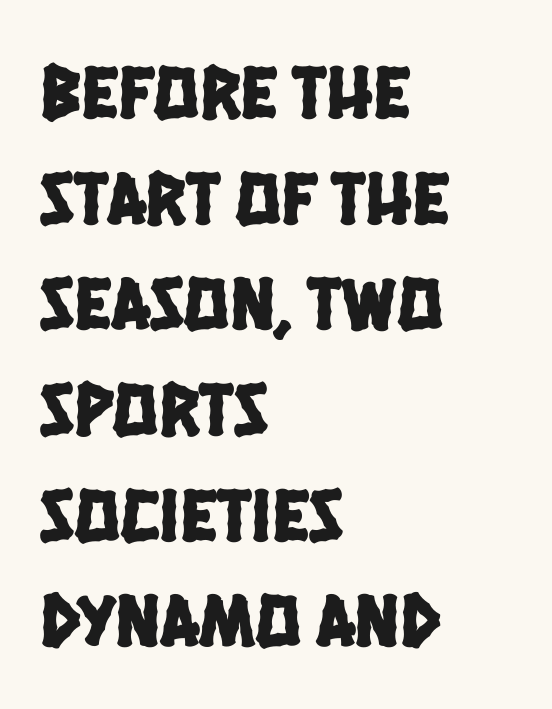
The rendering shows plain stroke endings on the letterforms — a sans-serif design. Is this a fixed-width face? No — the glyphs have proportional, varying widths. Plain, unruled lines of type. The space between consecutive lines is moderate. Does extra space separate the letters? No, they use regular spacing. Each line starts at the same left margin while the right side varies.
